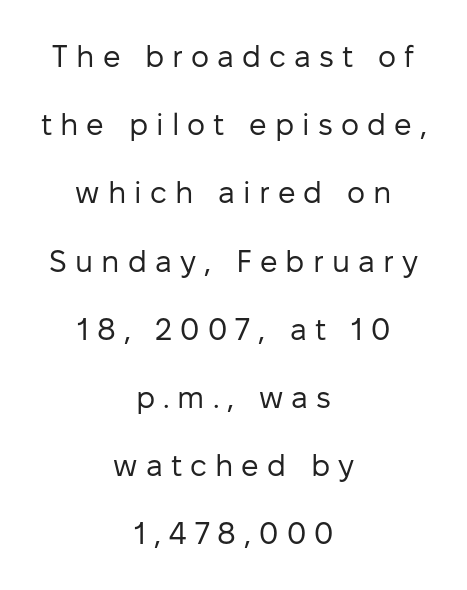
Q: Is the text bold? A: No.
Q: Is the text italic (slanted)? A: No, it is upright.
Q: Is the typeface a serif or a sans-serif typeface? A: Sans-serif.
Q: Is the text underlined? A: No.
Q: How is the paragraph aligned? A: Centered.
Q: Is the spacing between letters normal or unusually wide? A: Unusually wide.
Q: Is the spacing between lines tight, normal or loose? A: Loose.
Q: Width (condensed, normal, or wide)? A: Normal.
Q: Stroke contrast? A: Low.
Q: x-height? A: Medium.
Q: Monospaced? A: No.
